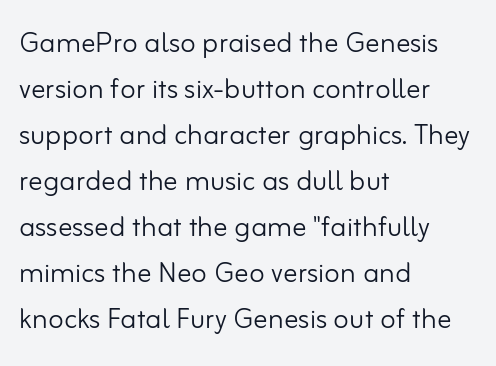
A sans-serif font was chosen for this passage. Ascenders rise straight up at ninety degrees. Short note: letters normally spaced. The letters advance in unequal steps, a hallmark of proportional type. The weight would be labelled regular, book, light, or lighter still. The vertical gap from one line to the next is medium.
